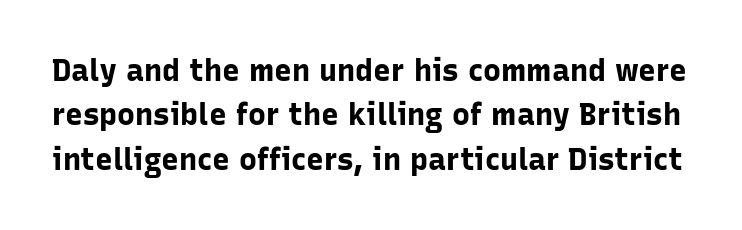
The image shows 30 px bold sans-serif type, upright; set normal line spacing (1.48x), normal letter spacing, not underlined; low stroke contrast and a medium x-height.
